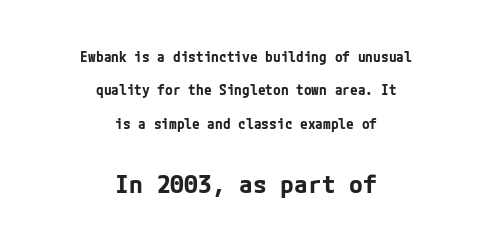
{"italic": "no", "bold": "yes", "underline": "no", "align": "center", "line_spacing": "loose", "line_spacing_ratio": 2.39, "letter_spacing": "normal", "letter_spacing_em": 0.0, "larger_block": "second", "size_ratio": 1.79, "glyph_px": 25}
